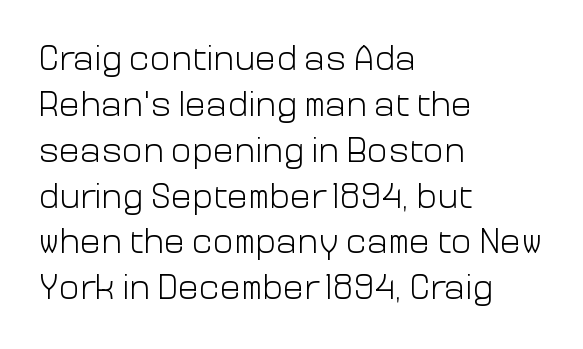
A roman cut, with each character standing at attention. The font family rendered here belongs to the sans-serif group. Here the designer chose a conventional face with non-uniform glyph widths. Honestly, there is no underline to notice here at all. Unbolded letterforms with no extra heft.
